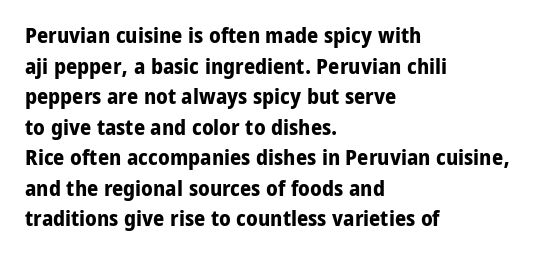
The image shows 22 px bold type, upright; set left-aligned, normal line spacing (1.39x), normal letter spacing, not underlined.
